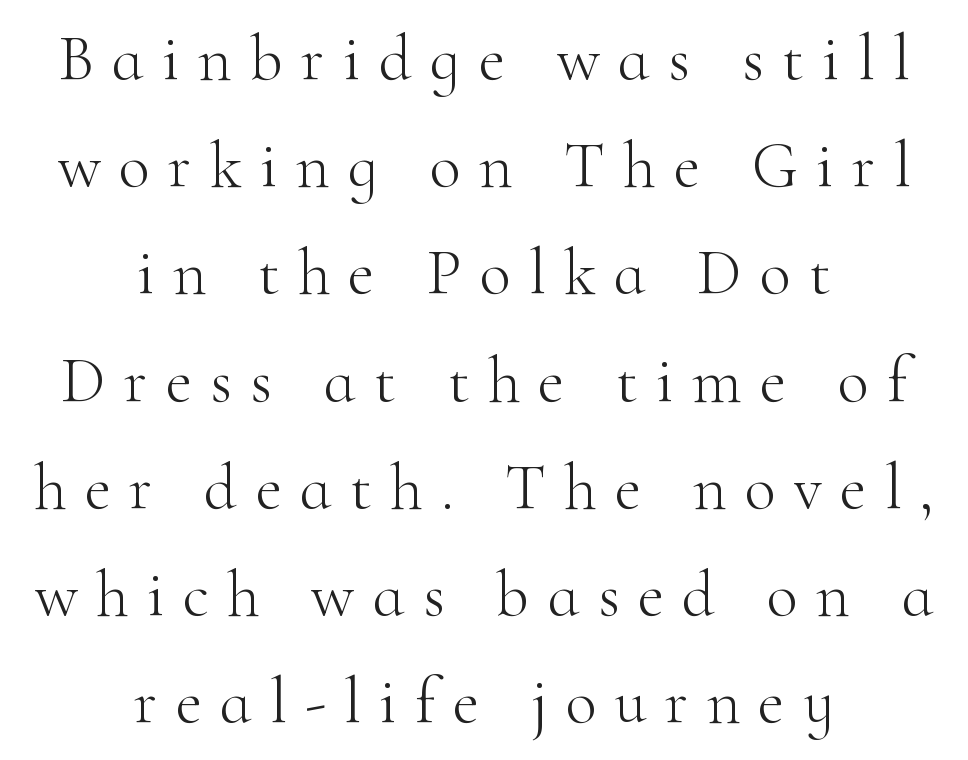
The string is rendered with underlining switched off. The whitespace from short lines is split evenly between both sides. The rendering uses a moderate line-height, typical for paragraphs. You can tell it's not italic because the verticals are truly vertical. Looks like regular typesetting: each glyph gets only the width it needs. Check where the strokes stop: tiny serifs finish them off.
